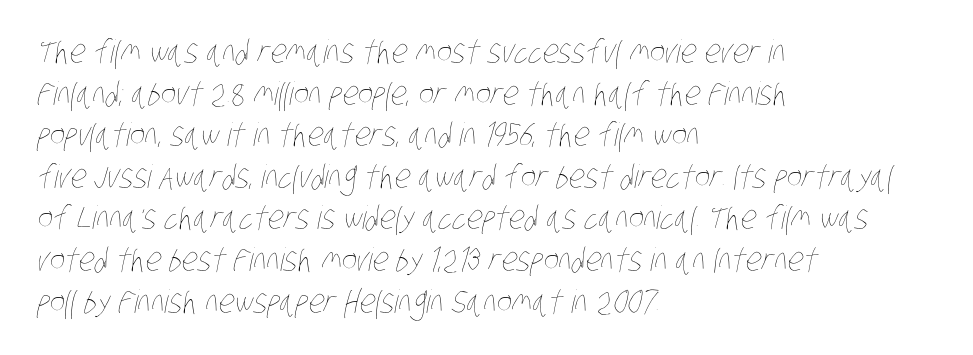
{"bold": "no", "weight": "thin", "width": "condensed", "stroke_contrast": "low", "x_height": "large", "monospaced": "no", "underline": "no", "align": "left", "line_spacing": "normal", "line_spacing_ratio": 1.3, "letter_spacing": "normal", "letter_spacing_em": 0.0, "glyph_px": 32}
